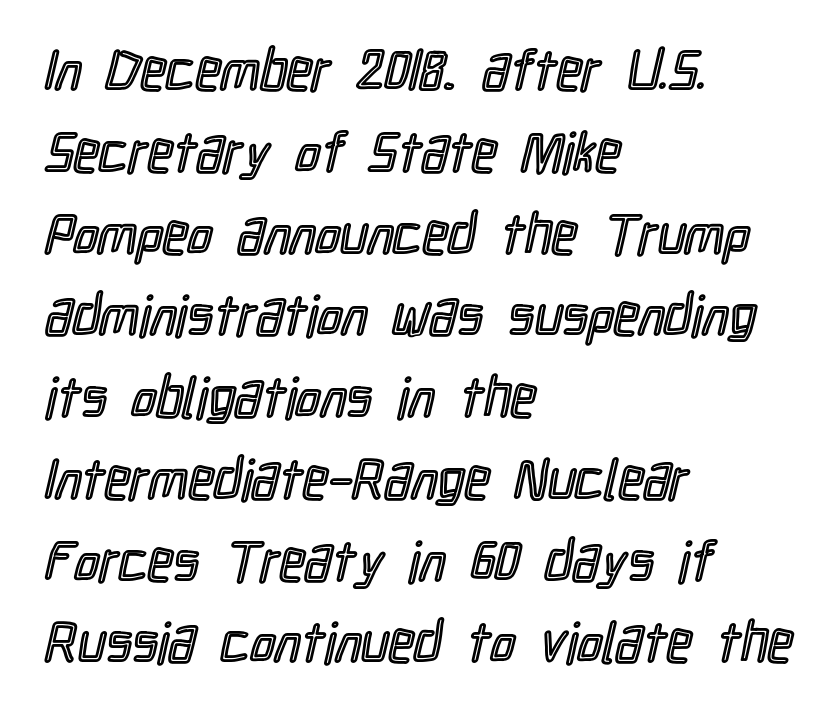
Q: Is the text italic (slanted)? A: Yes.
Q: Is the text underlined? A: No.
Q: How is the paragraph aligned? A: Left-aligned.
Q: Is the spacing between letters normal or unusually wide? A: Normal.
Q: Is the spacing between lines tight, normal or loose? A: Normal.
Q: Width (condensed, normal, or wide)? A: Condensed.
Q: x-height? A: Medium.
Q: Monospaced? A: No.
